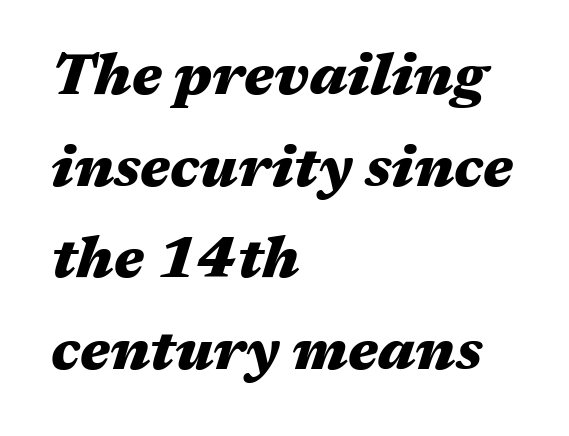
{"italic": "yes", "lean": "right", "slant_degrees": 17, "bold": "yes", "weight": "heavy", "width": "wide", "stroke_contrast": "medium", "x_height": "medium", "monospaced": "no", "underline": "no", "align": "left", "line_spacing": "normal", "line_spacing_ratio": 1.58, "letter_spacing": "normal", "letter_spacing_em": 0.0, "glyph_px": 58}
